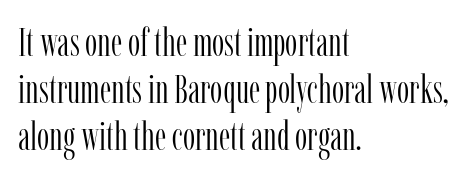
The image shows 39 px light, condensed serif type, upright; set left-aligned, line spacing 1.21x, normal letter spacing, not underlined; low stroke contrast and a medium x-height.
